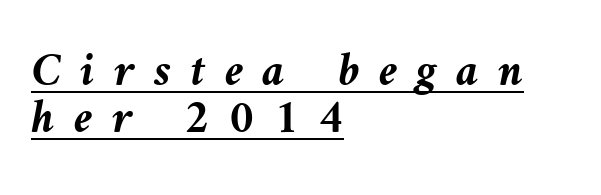
The passage shown has open, widely tracked lettering throughout. If you measured baseline to baseline, you'd find a short distance. The specimen reads as italic at a glance. Beneath each row of characters lies a ruled line. All the whitespace from short lines collects on the right. Compared with an ordinary text face, these strokes are far heavier — a full bold.
